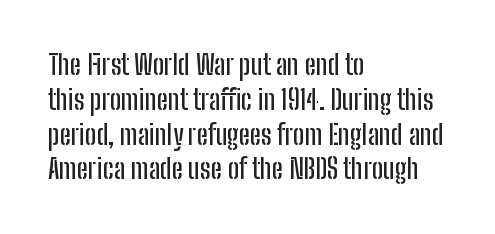
Q: Is the text italic (slanted)? A: No, it is upright.
Q: Is the text underlined? A: No.
Q: How is the paragraph aligned? A: Left-aligned.
Q: Is the spacing between letters normal or unusually wide? A: Normal.
Q: Is the spacing between lines tight, normal or loose? A: Normal.
